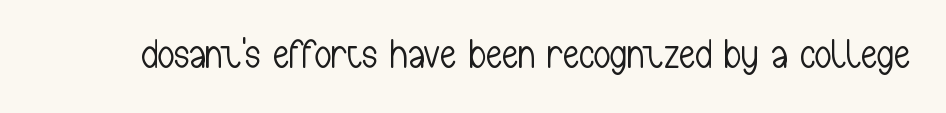
Is this a fixed-width face? No — the glyphs have proportional, varying widths. Check where the strokes stop: nothing finishes them off — pure sans. Honestly, the letter spacing is just normal — you wouldn't notice it. Is this a heavy cut? Hardly; it is regular or lighter.
